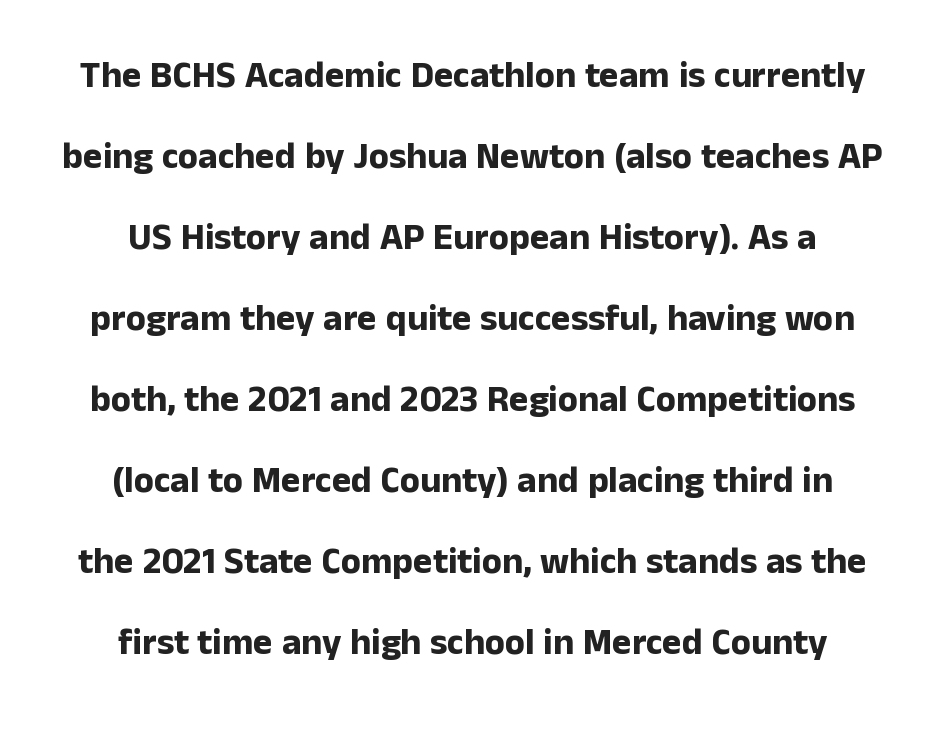
Vertically, the passage feels expansive, rows floating well apart. The gaps between neighbouring characters are ordinary and unremarkable. The face used here is proportionally spaced, like ordinary book or web type. Every letter is thick-stroked: bold, no question. The designer went with a sans here, leaving each stem footless. Every stem runs plumb, perpendicular to the baseline.
